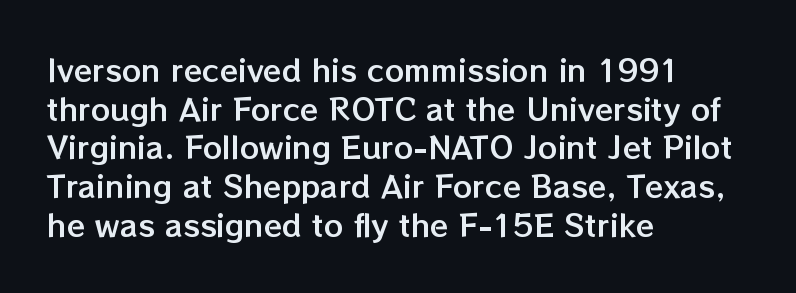
The image shows 30 px text type, upright; set left-aligned, normal line spacing (1.29x), normal letter spacing, not underlined; low stroke contrast and a medium x-height.
